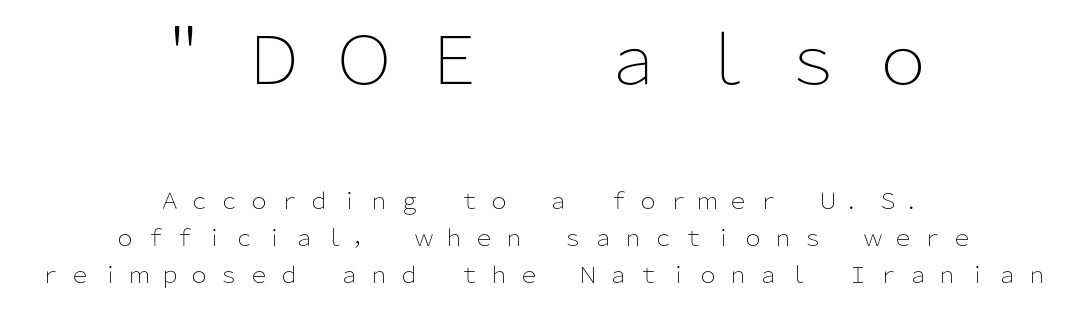
Q: Is the text bold? A: No.
Q: Is the text italic (slanted)? A: No, it is upright.
Q: Is the typeface a serif or a sans-serif typeface? A: Sans-serif.
Q: Is the text underlined? A: No.
Q: How is the paragraph aligned? A: Centered.
Q: Is the spacing between letters normal or unusually wide? A: Unusually wide.
Q: Is the spacing between lines tight, normal or loose? A: Normal.
Q: Which block of text is set in a larger size, the first (top) or the second (bottom)? A: The first (top) one.
Q: Width (condensed, normal, or wide)? A: Normal.
Q: Stroke contrast? A: Low.
Q: x-height? A: Medium.
Q: Monospaced? A: No.
